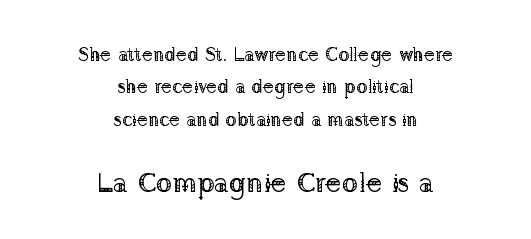
Q: Is the text bold? A: No.
Q: Is the text italic (slanted)? A: No, it is upright.
Q: Is the typeface a serif or a sans-serif typeface? A: Serif.
Q: Is the text underlined? A: No.
Q: How is the paragraph aligned? A: Centered.
Q: Is the spacing between letters normal or unusually wide? A: Normal.
Q: Which block of text is set in a larger size, the first (top) or the second (bottom)? A: The second (bottom) one.
Q: Width (condensed, normal, or wide)? A: Normal.
Q: Stroke contrast? A: Low.
Q: x-height? A: Medium.
Q: Monospaced? A: No.
